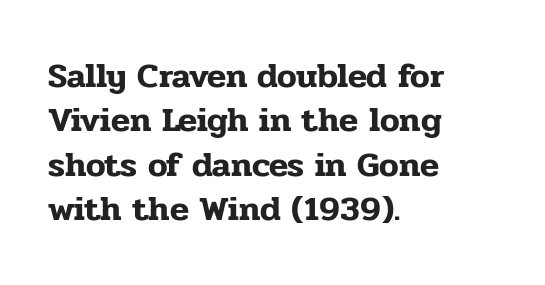
Q: Is the text italic (slanted)? A: No, it is upright.
Q: Is the typeface a serif or a sans-serif typeface? A: Serif.
Q: Is the text underlined? A: No.
Q: How is the paragraph aligned? A: Left-aligned.
Q: Is the spacing between letters normal or unusually wide? A: Normal.
Q: Is the spacing between lines tight, normal or loose? A: Normal.
Q: Width (condensed, normal, or wide)? A: Normal.
Q: Stroke contrast? A: Low.
Q: x-height? A: Medium.
Q: Monospaced? A: No.
